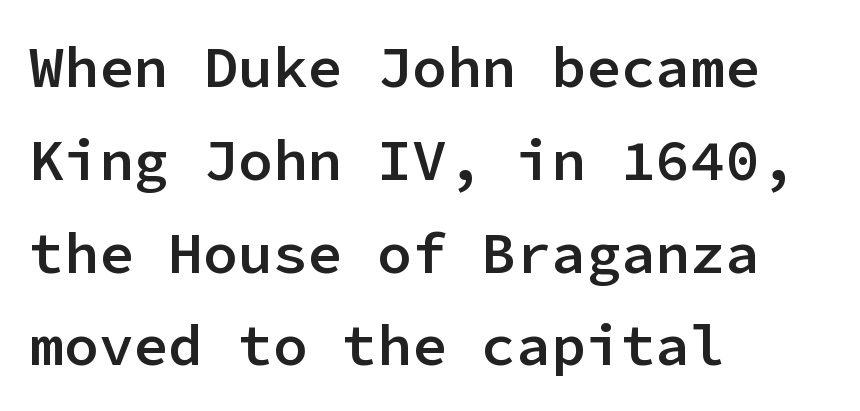
Q: Is the text bold? A: Semi-bold.
Q: Is the text italic (slanted)? A: No, it is upright.
Q: Is the typeface a serif or a sans-serif typeface? A: Sans-serif.
Q: Is the text underlined? A: No.
Q: How is the paragraph aligned? A: Left-aligned.
Q: Is the spacing between letters normal or unusually wide? A: Normal.
Q: Is the spacing between lines tight, normal or loose? A: Normal.
Q: Width (condensed, normal, or wide)? A: Normal.
Q: Stroke contrast? A: Low.
Q: x-height? A: Medium.
Q: Monospaced? A: Yes.
